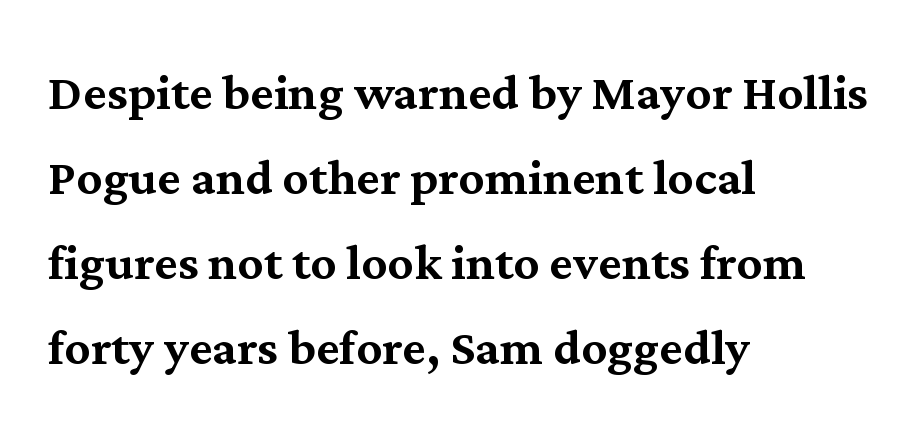
{"serif": "yes", "italic": "no", "width": "normal", "stroke_contrast": "medium", "x_height": "medium", "monospaced": "no", "underline": "no", "align": "left", "line_spacing": "normal", "line_spacing_ratio": 1.33, "letter_spacing": "normal", "letter_spacing_em": 0.0, "glyph_px": 64}
